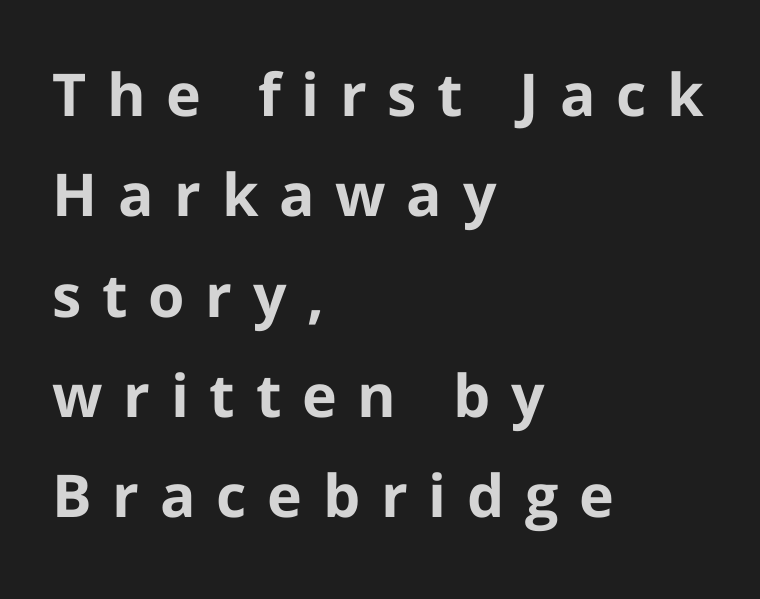
The space directly below the letters is spotless. Serif or sans? Sans — the stroke terminals are bare. Rows of type keep a routine distance in the vertical direction. If you drew a ruler down the left edge, every line would touch it.
